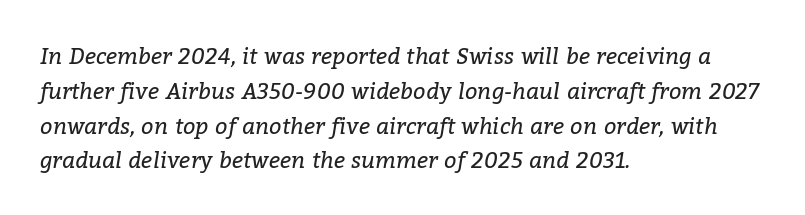
Q: Is the text bold? A: No.
Q: Is the text italic (slanted)? A: Yes, it leans right by about 9 degrees.
Q: Is the text underlined? A: No.
Q: How is the paragraph aligned? A: Left-aligned.
Q: Is the spacing between letters normal or unusually wide? A: Normal.
Q: Is the spacing between lines tight, normal or loose? A: Normal.
